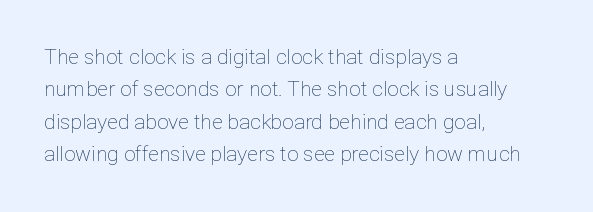
The image shows 21 px text type, upright; set left-aligned, normal line spacing (1.54x), normal letter spacing, not underlined.
